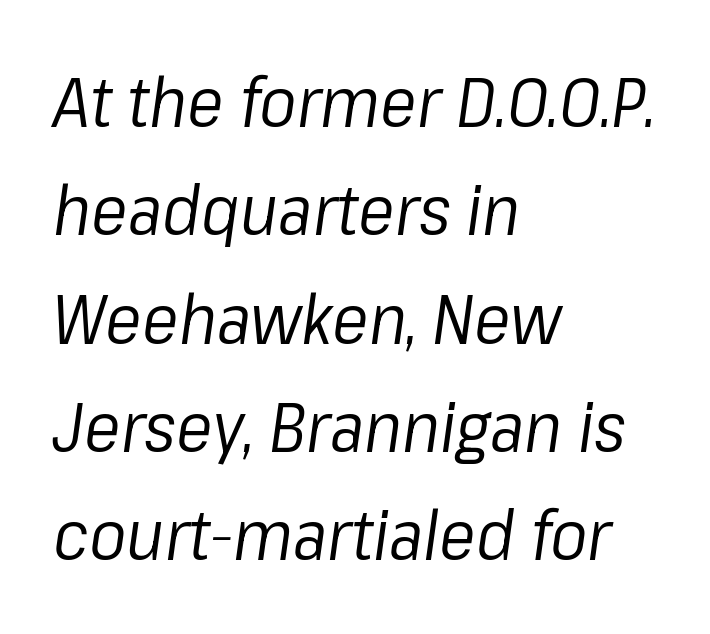
The image shows 69 px regular-weight type, italic (leaning right); set left-aligned, normal line spacing (1.57x), normal letter spacing, not underlined; low stroke contrast and a medium x-height.
